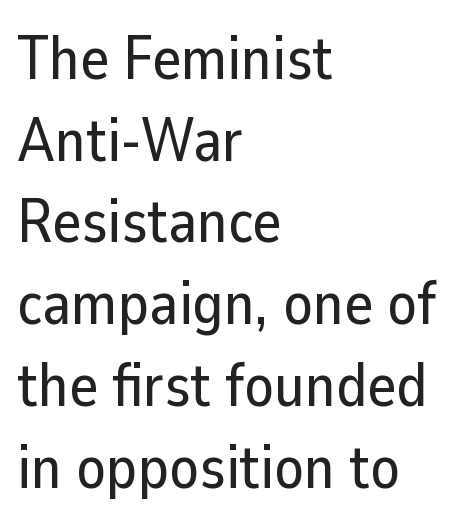
{"serif": "no", "italic": "no", "width": "normal", "stroke_contrast": "low", "x_height": "medium", "monospaced": "no", "underline": "no", "align": "left", "line_spacing": "normal", "line_spacing_ratio": 1.34, "letter_spacing": "normal", "letter_spacing_em": 0.0, "glyph_px": 61}
